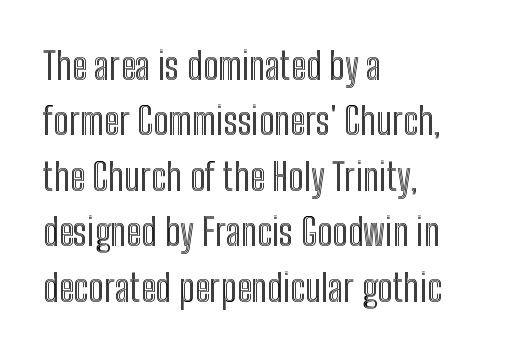
Notice how descenders clear the ascenders below comfortably — that's standard leading. Letters rest on an invisible, unmarked baseline. The lettering stays uniformly vertical, giving the passage a roman look. Tracking here is standard; glyphs follow each other at the usual distance. Reading down the block, your eye returns to a fixed left position each line. Looks like regular typesetting: each glyph gets only the width it needs.
